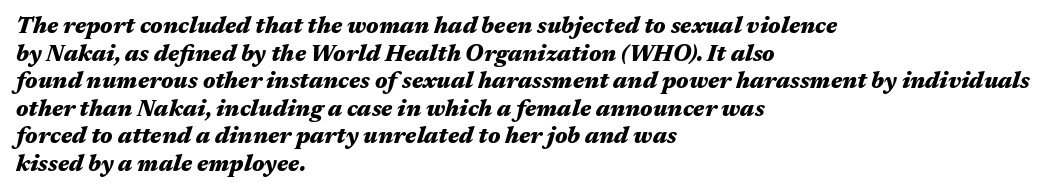
{"italic": "yes", "lean": "right", "slant_degrees": 17, "bold": "yes", "underline": "no", "align": "left", "line_spacing_ratio": 1.2, "letter_spacing": "normal", "letter_spacing_em": 0.0, "glyph_px": 23}
